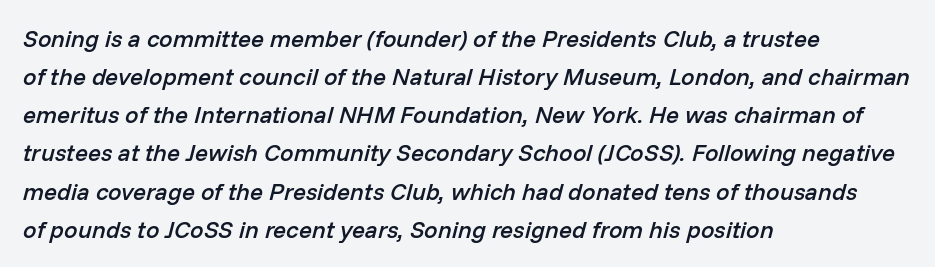
{"italic": "yes", "lean": "right", "slant_degrees": 14, "bold": "semi", "underline": "no", "align": "left", "line_spacing": "normal", "line_spacing_ratio": 1.59, "letter_spacing": "normal", "letter_spacing_em": 0.0, "glyph_px": 24}
